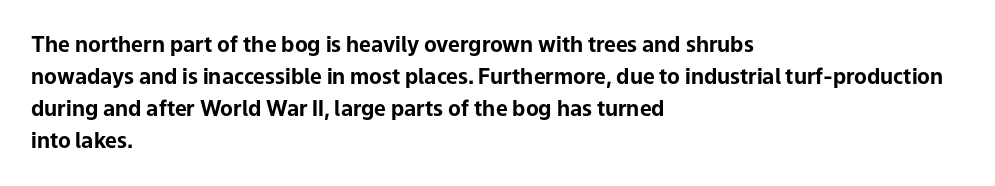
{"italic": "no", "bold": "yes", "underline": "no", "align": "left", "line_spacing": "normal", "line_spacing_ratio": 1.53, "letter_spacing": "normal", "letter_spacing_em": 0.0, "glyph_px": 21}
